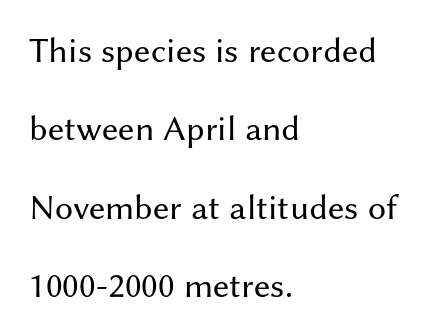
{"serif": "no", "italic": "no", "bold": "no", "weight": "regular", "width": "normal", "stroke_contrast": "medium", "x_height": "medium", "monospaced": "no", "underline": "no", "align": "left", "line_spacing": "loose", "line_spacing_ratio": 2.18, "letter_spacing": "normal", "letter_spacing_em": 0.0, "glyph_px": 36}
